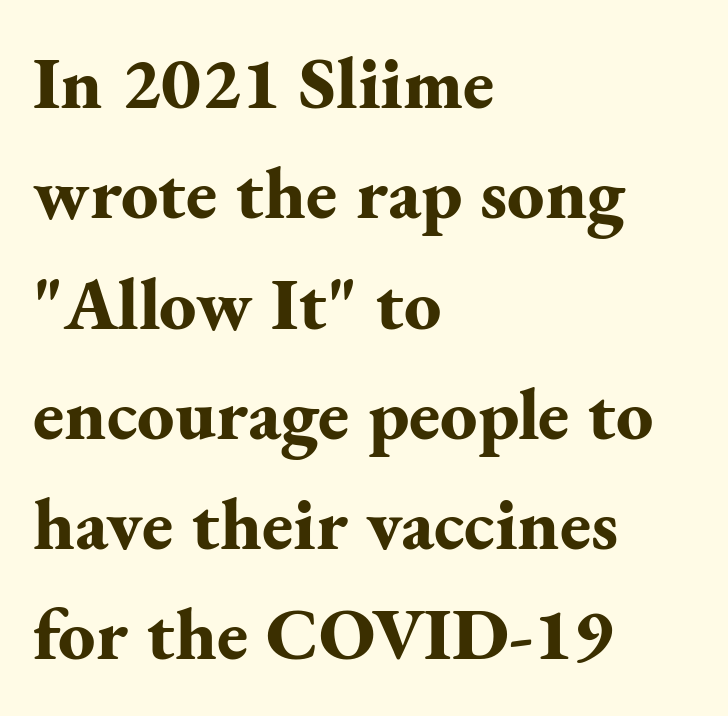
{"serif": "yes", "italic": "no", "bold": "yes", "weight": "bold", "width": "normal", "stroke_contrast": "medium", "x_height": "small", "monospaced": "no", "underline": "no", "align": "left", "line_spacing": "normal", "line_spacing_ratio": 1.49, "letter_spacing": "normal", "letter_spacing_em": 0.0, "glyph_px": 74}
